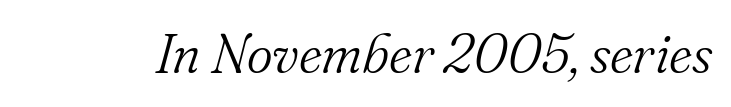
The image shows 55 px light serif type, italic (leaning right); set normal letter spacing, not underlined; medium stroke contrast and a small x-height.
